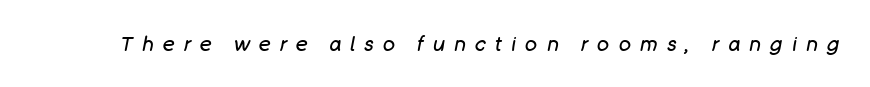
{"italic": "yes", "lean": "right", "slant_degrees": 11, "bold": "no", "underline": "no", "letter_spacing": "wide", "letter_spacing_em": 0.46, "glyph_px": 20}
